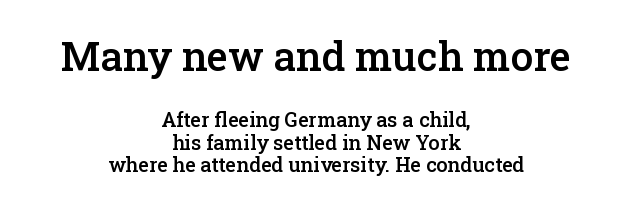
Q: Is the text bold? A: Semi-bold.
Q: Is the text italic (slanted)? A: No, it is upright.
Q: Is the typeface a serif or a sans-serif typeface? A: Serif.
Q: Is the text underlined? A: No.
Q: How is the paragraph aligned? A: Centered.
Q: Is the spacing between letters normal or unusually wide? A: Normal.
Q: Is the spacing between lines tight, normal or loose? A: Tight.
Q: Which block of text is set in a larger size, the first (top) or the second (bottom)? A: The first (top) one.
Q: Width (condensed, normal, or wide)? A: Normal.
Q: Stroke contrast? A: Low.
Q: x-height? A: Medium.
Q: Monospaced? A: No.
